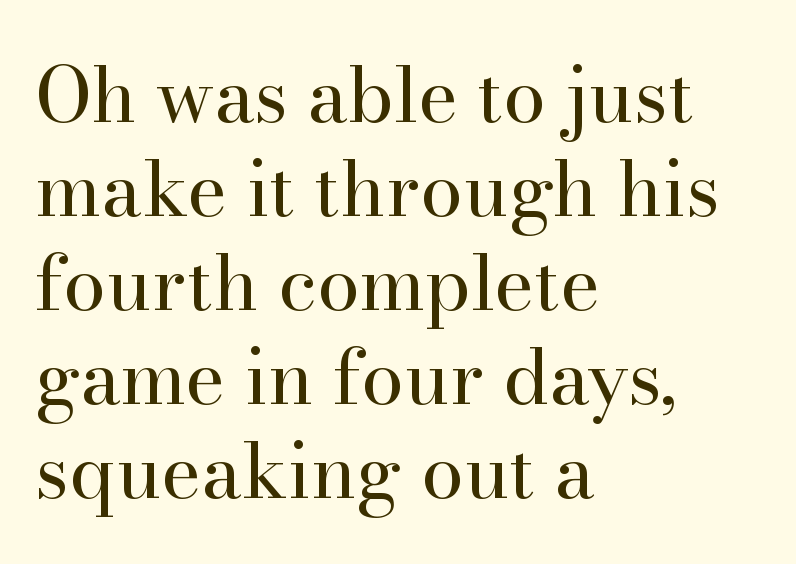
Q: Is the text bold? A: No.
Q: Is the text italic (slanted)? A: No, it is upright.
Q: Is the typeface a serif or a sans-serif typeface? A: Serif.
Q: Is the text underlined? A: No.
Q: How is the paragraph aligned? A: Left-aligned.
Q: Is the spacing between letters normal or unusually wide? A: Normal.
Q: Width (condensed, normal, or wide)? A: Normal.
Q: Stroke contrast? A: High.
Q: x-height? A: Small.
Q: Monospaced? A: No.
